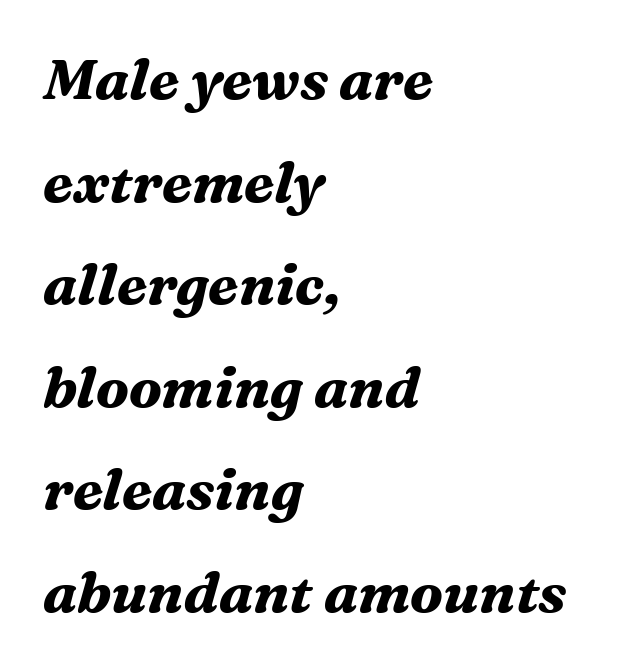
The image shows 57 px bold serif type, italic (leaning right); set left-aligned, line spacing 1.8x, normal letter spacing, not underlined; medium stroke contrast and a medium x-height.
